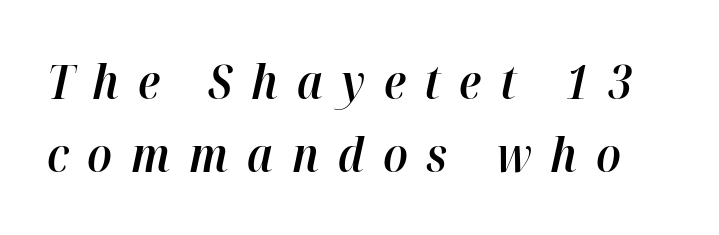
Letters rest on an invisible, unmarked baseline. Style check: oblique. Typesetter's note: demi weight, one step under bold. The rendering uses a moderate line-height, typical for paragraphs.
